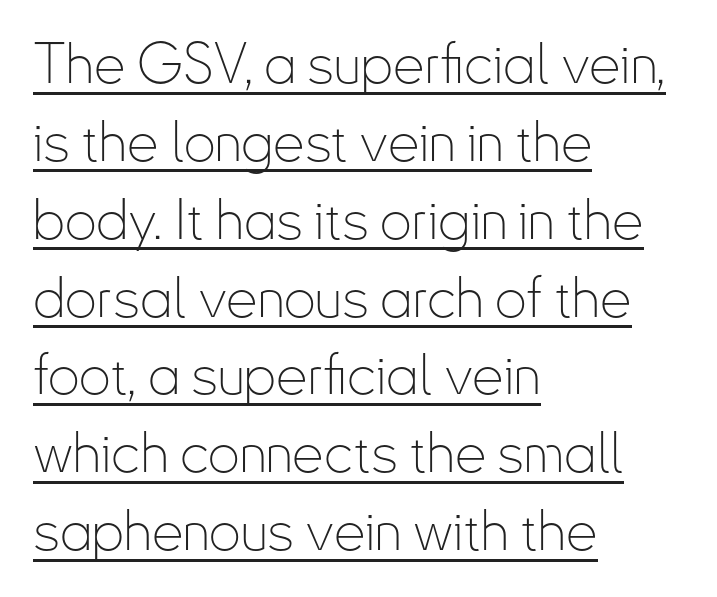
Q: Is the text bold? A: No.
Q: Is the text italic (slanted)? A: No, it is upright.
Q: Is the typeface a serif or a sans-serif typeface? A: Sans-serif.
Q: Is the text underlined? A: Yes.
Q: How is the paragraph aligned? A: Left-aligned.
Q: Is the spacing between letters normal or unusually wide? A: Normal.
Q: Is the spacing between lines tight, normal or loose? A: Normal.
Q: Width (condensed, normal, or wide)? A: Condensed.
Q: Stroke contrast? A: Low.
Q: x-height? A: Small.
Q: Monospaced? A: No.
